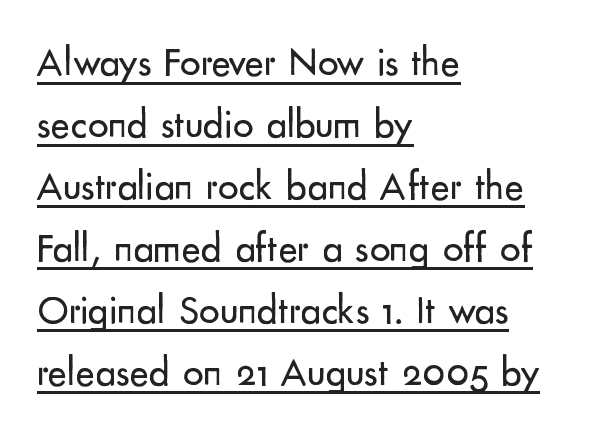
Underline: present. Casual observation: everything's shoved over to the left. Caption: face not bold, strokes unweighted. Here the glyphs are tracked normally, forming tight word shapes. These lines are composed in type without serifs. Ordinary non-slanted type is in use.
